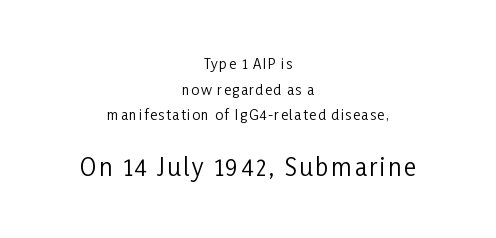
The image shows 24 px text type, upright; set centered, line spacing 1.83x, not underlined; the second (bottom) block is 1.71x larger.
